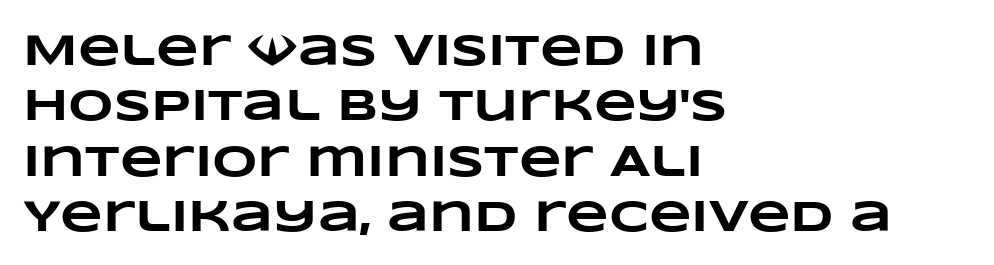
Look at the tracking — it's just the regular setting, nothing added. Honestly, there is no underline to notice here at all. Plenty of ink on the page — the face is bold. Character widths vary here, with narrow letters taking less room than wide ones.
